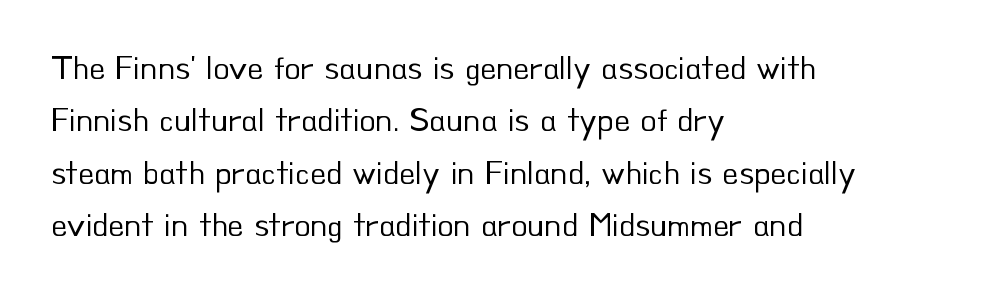
{"serif": "no", "italic": "no", "bold": "no", "weight": "regular", "width": "normal", "stroke_contrast": "low", "x_height": "small", "monospaced": "no", "underline": "no", "align": "left", "line_spacing": "normal", "line_spacing_ratio": 1.59, "letter_spacing": "normal", "letter_spacing_em": 0.0, "glyph_px": 33}
